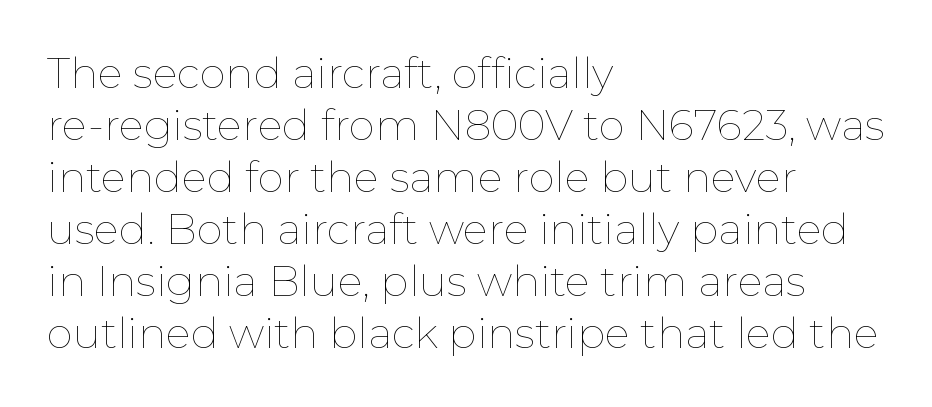
Q: Is the text bold? A: No.
Q: Is the text italic (slanted)? A: No, it is upright.
Q: Is the text underlined? A: No.
Q: How is the paragraph aligned? A: Left-aligned.
Q: Is the spacing between letters normal or unusually wide? A: Normal.
Q: Width (condensed, normal, or wide)? A: Normal.
Q: Stroke contrast? A: Low.
Q: x-height? A: Medium.
Q: Monospaced? A: No.
